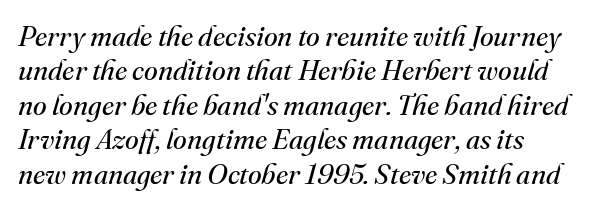
Q: Is the text bold? A: No.
Q: Is the text italic (slanted)? A: Yes, it leans right by about 16 degrees.
Q: Is the typeface a serif or a sans-serif typeface? A: Serif.
Q: Is the text underlined? A: No.
Q: Is the spacing between letters normal or unusually wide? A: Normal.
Q: Width (condensed, normal, or wide)? A: Normal.
Q: Stroke contrast? A: Medium.
Q: x-height? A: Small.
Q: Monospaced? A: No.
